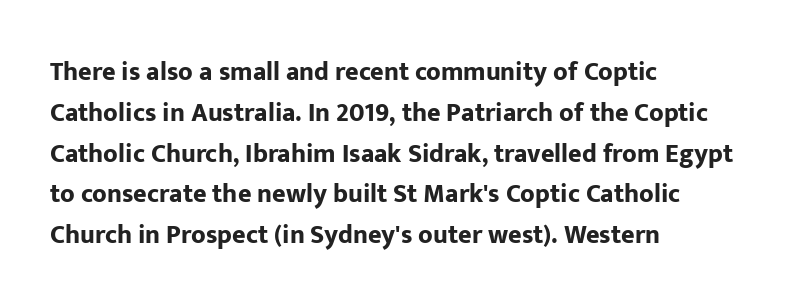
Q: Is the text bold? A: Yes.
Q: Is the text italic (slanted)? A: No, it is upright.
Q: Is the text underlined? A: No.
Q: How is the paragraph aligned? A: Left-aligned.
Q: Is the spacing between letters normal or unusually wide? A: Normal.
Q: Is the spacing between lines tight, normal or loose? A: Normal.
